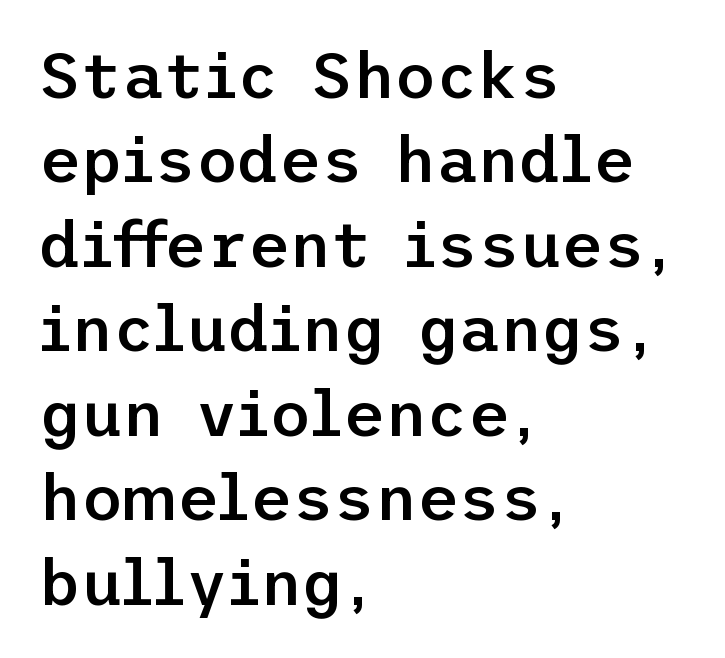
The image shows 64 px semibold sans-serif type, upright; set left-aligned, normal line spacing (1.32x), normal letter spacing, not underlined; low stroke contrast and a medium x-height.
